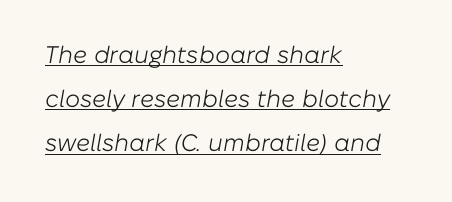
The image shows 24 px text type, italic (leaning right); set left-aligned, line spacing 1.84x, normal letter spacing, underlined.
